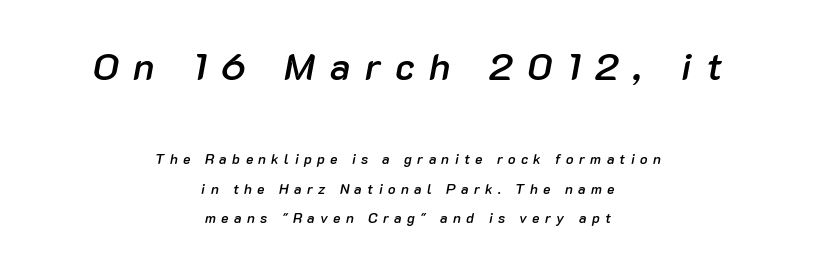
The image shows 38 px semibold type, italic (leaning right); set centered, loose line spacing (2.08x), unusually wide letter spacing (+0.38 em), not underlined; the first (top) block is 2.71x larger; low stroke contrast and a medium x-height.
